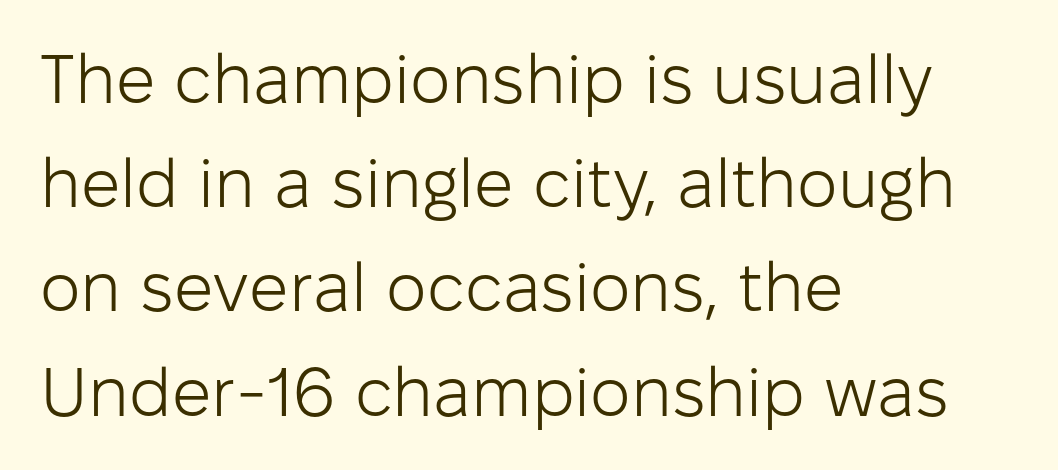
In terms of letterform style, serifs are entirely absent. Character widths vary here, with narrow letters taking less room than wide ones. These glyphs show unthickened strokes, regular width or finer. Observe the ordinary spacing: letters are neighbours, not strangers.
